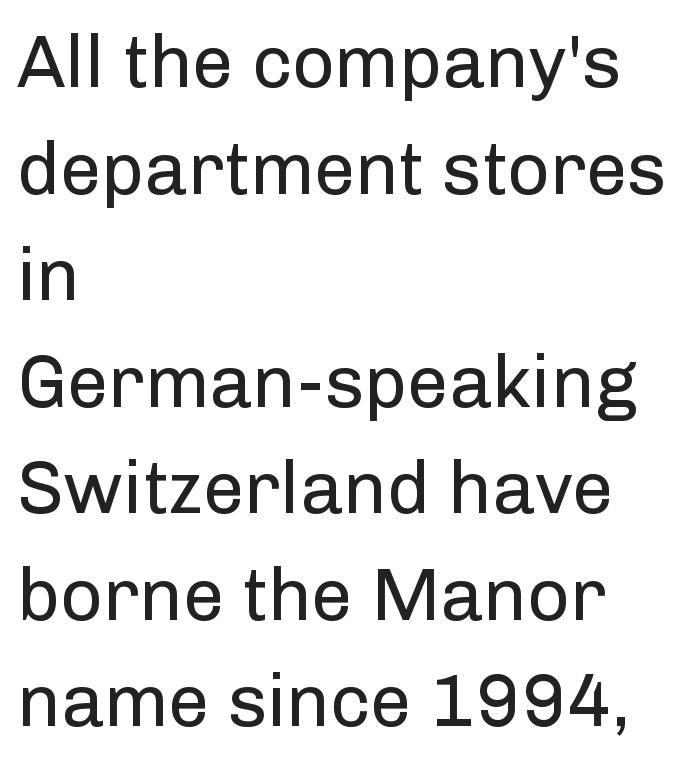
Q: Is the text bold? A: No.
Q: Is the text italic (slanted)? A: No, it is upright.
Q: Is the typeface a serif or a sans-serif typeface? A: Sans-serif.
Q: Is the text underlined? A: No.
Q: How is the paragraph aligned? A: Left-aligned.
Q: Is the spacing between letters normal or unusually wide? A: Normal.
Q: Is the spacing between lines tight, normal or loose? A: Normal.
Q: Width (condensed, normal, or wide)? A: Normal.
Q: Stroke contrast? A: Low.
Q: x-height? A: Medium.
Q: Monospaced? A: No.
